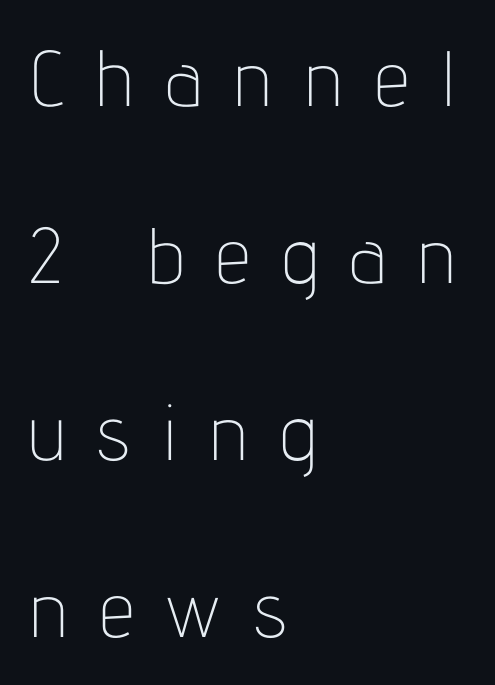
The image shows 79 px thin, condensed sans-serif type, upright; set left-aligned, loose line spacing (2.24x), unusually wide letter spacing (+0.4 em), not underlined; low stroke contrast and a medium x-height.
